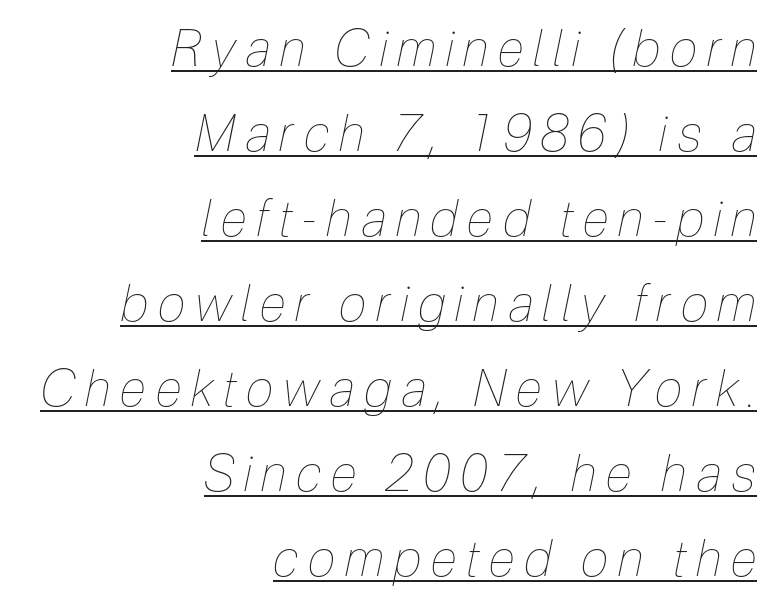
Q: Is the text bold? A: No.
Q: Is the text italic (slanted)? A: Yes, it leans right by about 12 degrees.
Q: Is the text underlined? A: Yes.
Q: How is the paragraph aligned? A: Right-aligned.
Q: Is the spacing between letters normal or unusually wide? A: Unusually wide.
Q: Is the spacing between lines tight, normal or loose? A: Normal.
Q: Width (condensed, normal, or wide)? A: Condensed.
Q: Stroke contrast? A: Low.
Q: x-height? A: Medium.
Q: Monospaced? A: No.
